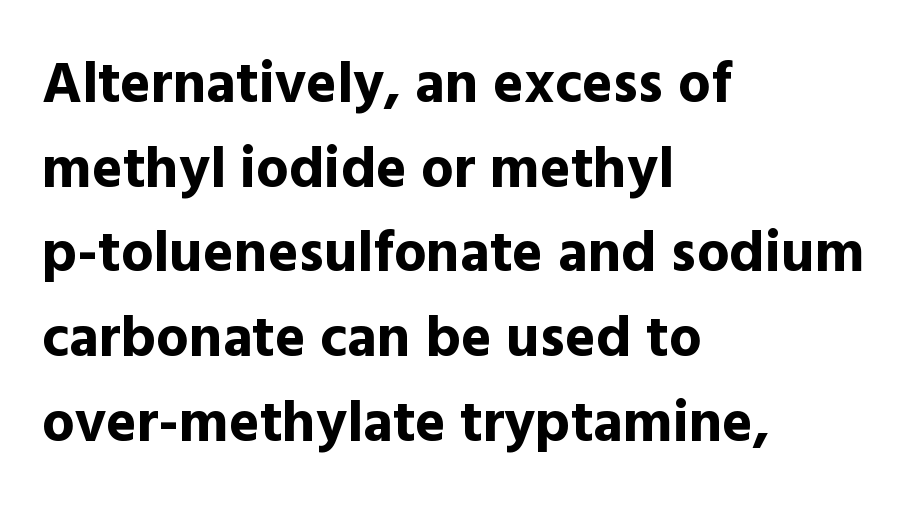
The image shows 58 px bold sans-serif type, upright; set left-aligned, normal line spacing (1.46x), normal letter spacing, not underlined; a medium x-height.
